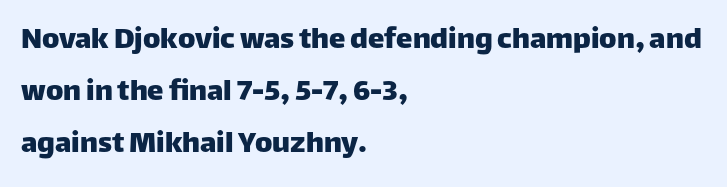
{"serif": "no", "italic": "no", "width": "normal", "stroke_contrast": "low", "x_height": "large", "monospaced": "no", "underline": "no", "align": "left", "line_spacing": "normal", "line_spacing_ratio": 1.57, "letter_spacing": "normal", "letter_spacing_em": 0.0, "glyph_px": 33}
